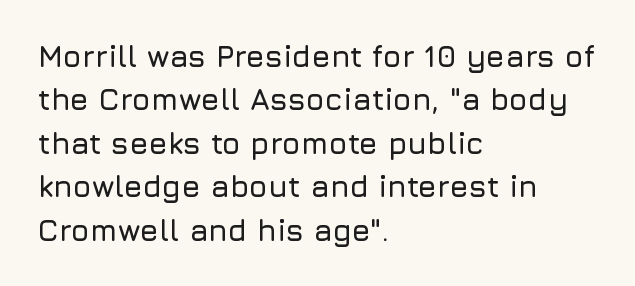
Q: Is the text italic (slanted)? A: No, it is upright.
Q: Is the typeface a serif or a sans-serif typeface? A: Sans-serif.
Q: Is the text underlined? A: No.
Q: How is the paragraph aligned? A: Left-aligned.
Q: Is the spacing between letters normal or unusually wide? A: Normal.
Q: Is the spacing between lines tight, normal or loose? A: Normal.
Q: Width (condensed, normal, or wide)? A: Normal.
Q: Stroke contrast? A: Low.
Q: x-height? A: Medium.
Q: Monospaced? A: No.
